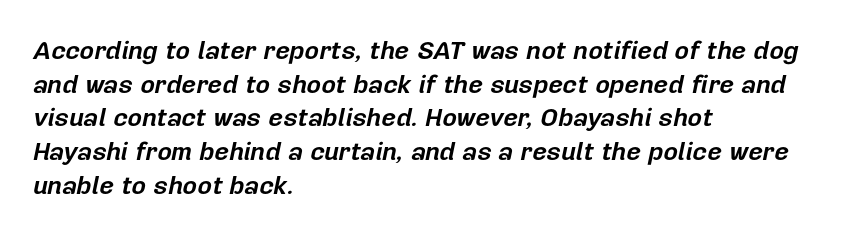
Check the space under the baseline: it is left empty. Teacher's note: observe the even left margin — that is flush-left alignment. Typographic density is high because the face is bold. Tracking here is standard; glyphs follow each other at the usual distance. Vertically, the passage feels balanced, rows spaced as you'd expect.
